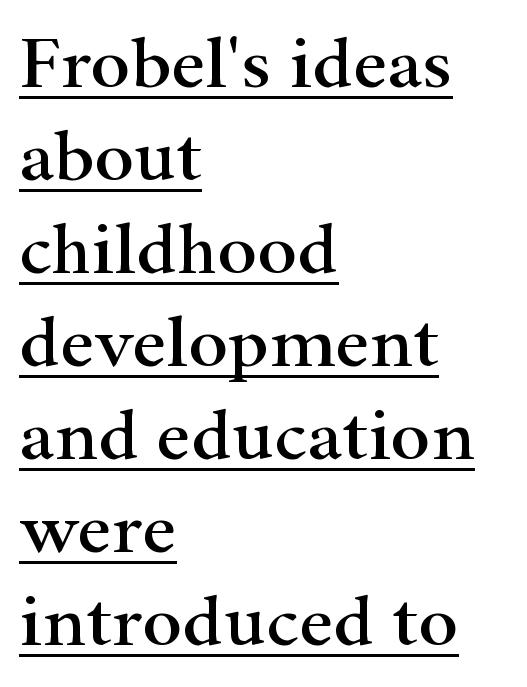
Q: Is the text italic (slanted)? A: No, it is upright.
Q: Is the typeface a serif or a sans-serif typeface? A: Serif.
Q: Is the text underlined? A: Yes.
Q: How is the paragraph aligned? A: Left-aligned.
Q: Is the spacing between letters normal or unusually wide? A: Normal.
Q: Width (condensed, normal, or wide)? A: Wide.
Q: Stroke contrast? A: High.
Q: x-height? A: Small.
Q: Monospaced? A: No.
